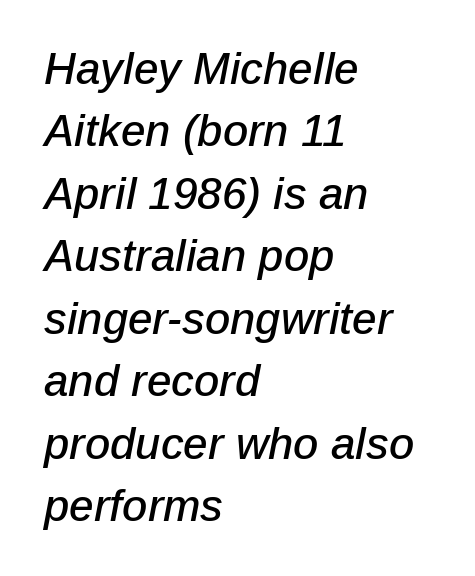
{"italic": "yes", "lean": "right", "slant_degrees": 12, "width": "normal", "stroke_contrast": "low", "x_height": "medium", "monospaced": "no", "underline": "no", "align": "left", "line_spacing": "normal", "line_spacing_ratio": 1.42, "letter_spacing": "normal", "letter_spacing_em": 0.0, "glyph_px": 44}
